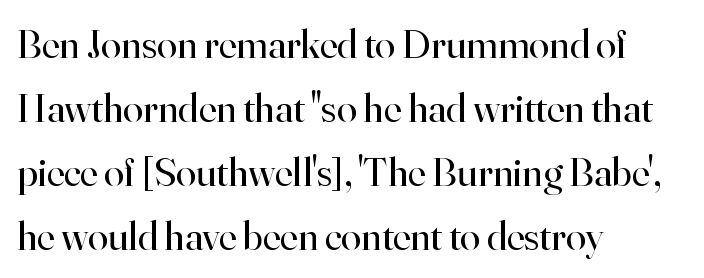
Q: Is the text bold? A: No.
Q: Is the text italic (slanted)? A: No, it is upright.
Q: Is the typeface a serif or a sans-serif typeface? A: Serif.
Q: Is the text underlined? A: No.
Q: How is the paragraph aligned? A: Left-aligned.
Q: Is the spacing between letters normal or unusually wide? A: Normal.
Q: Is the spacing between lines tight, normal or loose? A: Normal.
Q: Width (condensed, normal, or wide)? A: Normal.
Q: Stroke contrast? A: High.
Q: x-height? A: Small.
Q: Monospaced? A: No.
